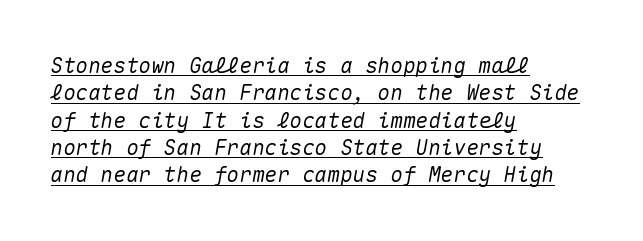
Alignment: flush left. Compared with ordinary roman type, these characters are visibly tilted. Inter-character spacing is left at the font's built-in metrics. Underline: present. Notice how descenders clear the ascenders below comfortably — that's standard leading.
